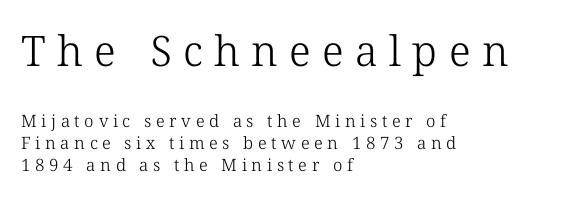
{"serif": "yes", "italic": "no", "bold": "no", "weight": "light", "width": "normal", "stroke_contrast": "low", "x_height": "medium", "monospaced": "no", "underline": "no", "align": "left", "line_spacing": "normal", "line_spacing_ratio": 1.28, "letter_spacing": "wide", "letter_spacing_em": 0.27, "larger_block": "first", "size_ratio": 2.47, "glyph_px": 42}
